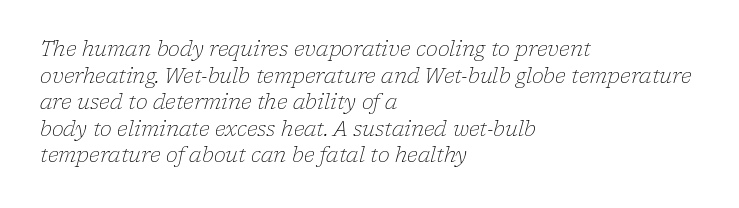
The image shows 20 px text type, italic (leaning right); set left-aligned, normal line spacing (1.33x), normal letter spacing, not underlined.
